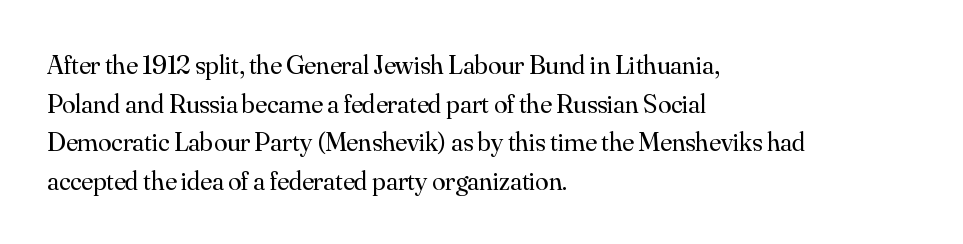
{"italic": "no", "bold": "no", "underline": "no", "align": "left", "line_spacing": "normal", "line_spacing_ratio": 1.43, "letter_spacing": "normal", "letter_spacing_em": 0.0, "glyph_px": 27}
